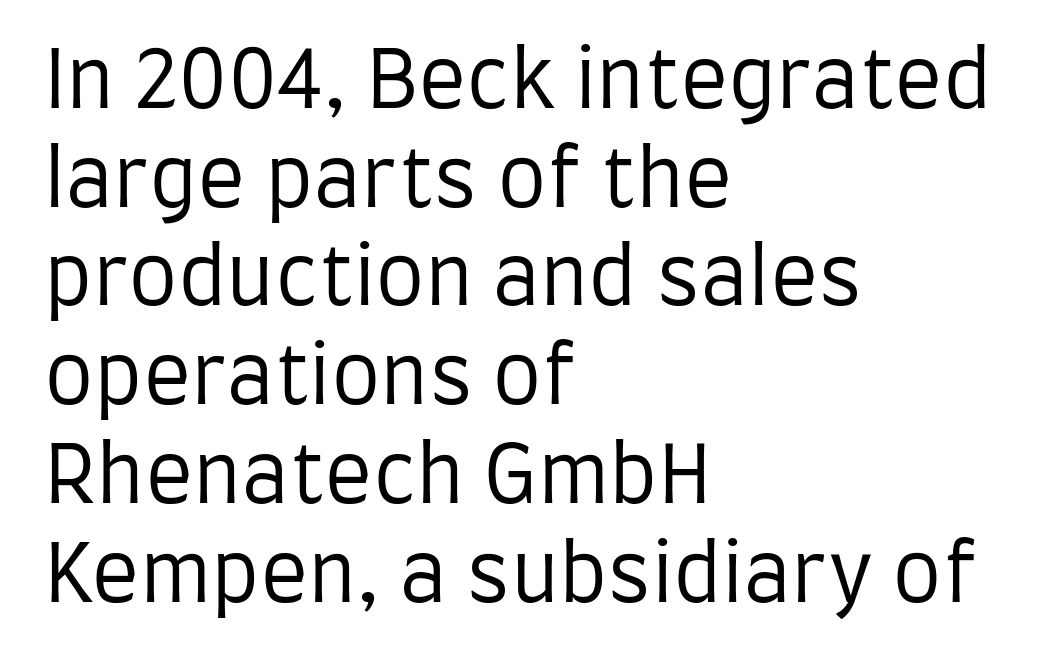
The image shows 79 px regular-weight, condensed sans-serif type, upright; set left-aligned, normal line spacing (1.25x), normal letter spacing, not underlined; low stroke contrast and a large x-height.
